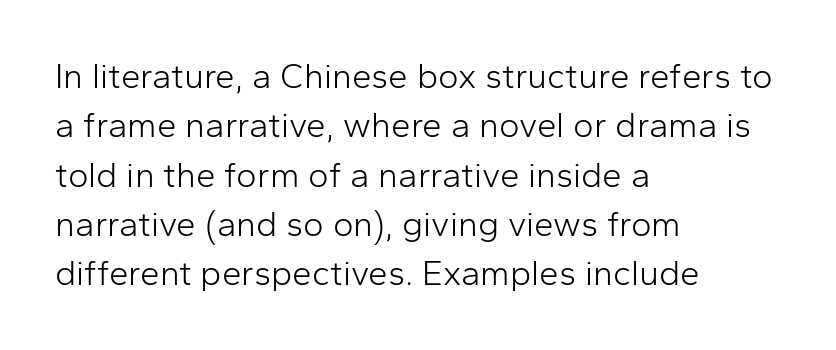
{"serif": "no", "italic": "no", "bold": "no", "weight": "light", "width": "normal", "stroke_contrast": "low", "x_height": "medium", "monospaced": "no", "underline": "no", "align": "left", "line_spacing": "normal", "line_spacing_ratio": 1.41, "letter_spacing": "normal", "letter_spacing_em": 0.0, "glyph_px": 35}
